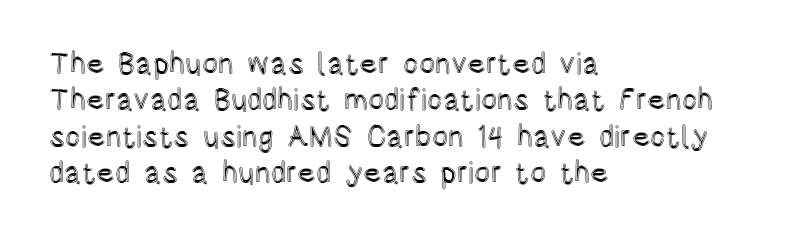
Inter-character spacing is left at the font's built-in metrics. This is roman type, the default non-slanted kind. Alignment: flush left. Type without underlining. The passage shown is typed in a proportional face where columns would drift.
